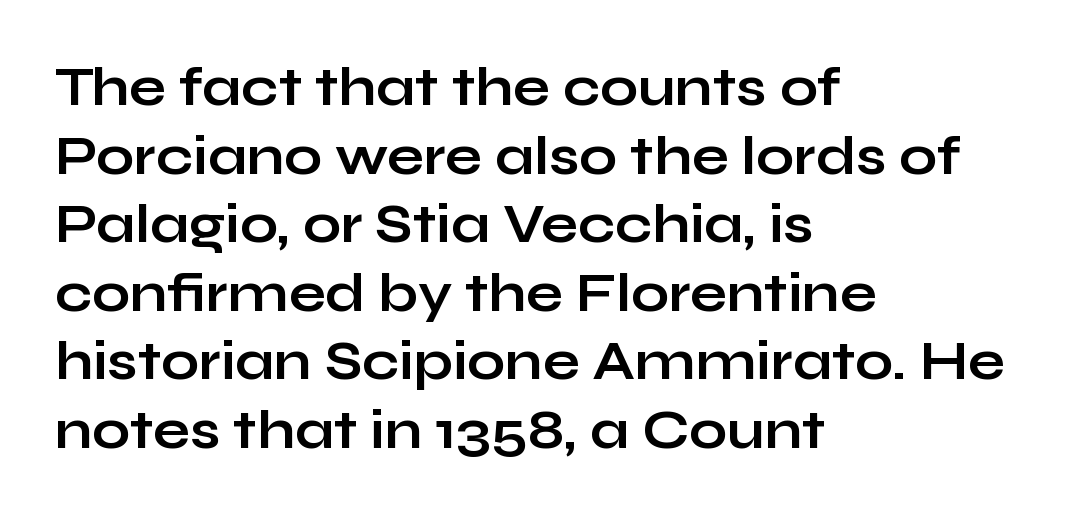
The image shows 54 px bold, wide sans-serif type, upright; set left-aligned, normal line spacing (1.27x), normal letter spacing, not underlined; low stroke contrast and a medium x-height.
